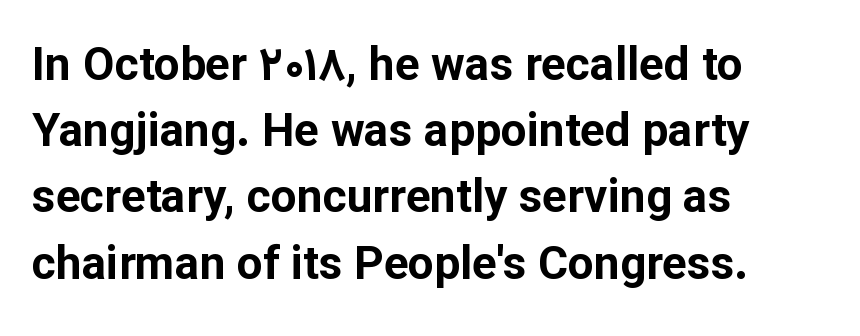
Glyph-to-glyph distance matches everyday printed text. Nobody drew a line under any word here. The designer left line spacing at the default. Teacher's note: observe the even left margin — that is flush-left alignment.
